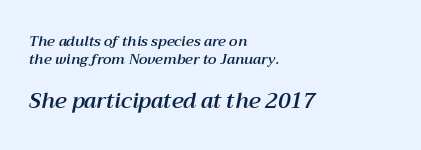
The typesetter chose a ragged-right arrangement here. A clean baseline with only descenders dipping below it. The designer left line spacing at the default. This rendering leaves character spacing at its baseline value. Observe the lean: these are italic letterforms.
